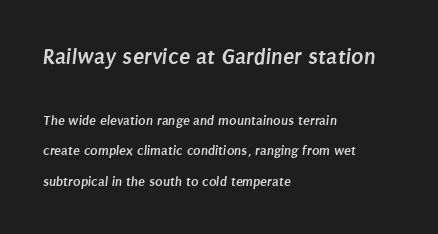
A full-strength bold gives these letters their thick strokes. A typesetter would call this zero additional tracking. These lines stand farther apart than default settings would place them. A student would notice the top passage is typeset larger than what follows. Every row of glyphs begins at an identical x-position on the left. Type without underlining.
